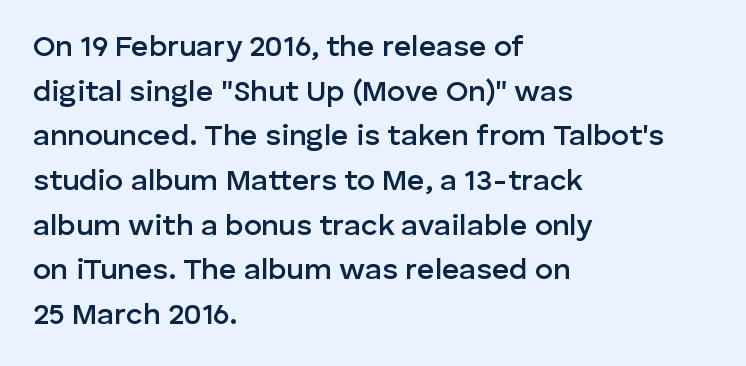
Q: Is the text bold? A: Semi-bold.
Q: Is the text italic (slanted)? A: No, it is upright.
Q: Is the typeface a serif or a sans-serif typeface? A: Sans-serif.
Q: Is the text underlined? A: No.
Q: How is the paragraph aligned? A: Left-aligned.
Q: Is the spacing between letters normal or unusually wide? A: Normal.
Q: Is the spacing between lines tight, normal or loose? A: Normal.
Q: Width (condensed, normal, or wide)? A: Normal.
Q: Stroke contrast? A: Low.
Q: x-height? A: Medium.
Q: Monospaced? A: No.
